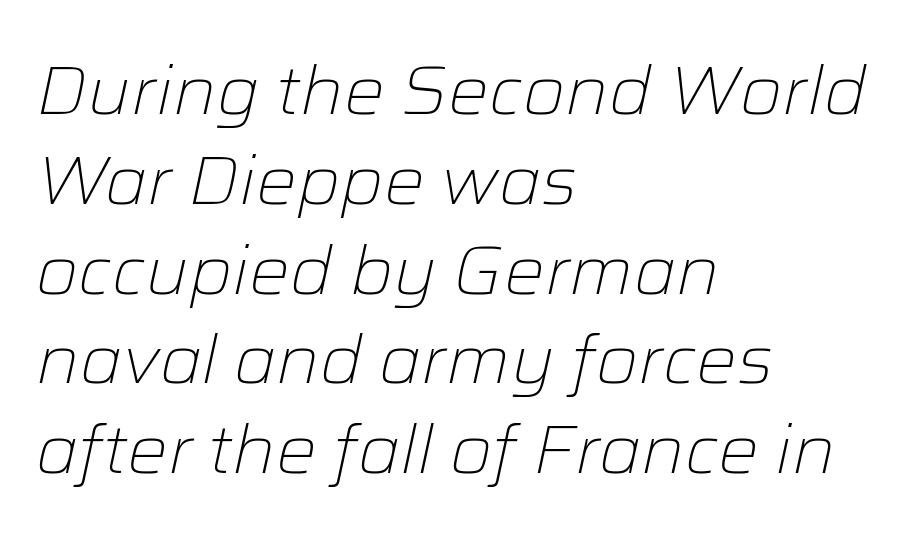
The image shows 68 px light type, italic (leaning right); set left-aligned, normal line spacing (1.32x), normal letter spacing, not underlined; low stroke contrast and a medium x-height.
